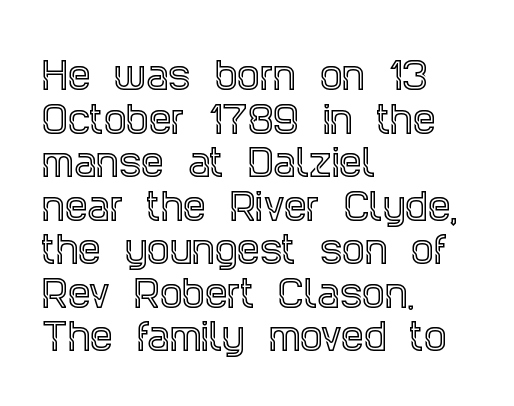
Q: Is the text italic (slanted)? A: No, it is upright.
Q: Is the typeface a serif or a sans-serif typeface? A: Serif.
Q: Is the text underlined? A: No.
Q: How is the paragraph aligned? A: Left-aligned.
Q: Is the spacing between letters normal or unusually wide? A: Normal.
Q: Width (condensed, normal, or wide)? A: Condensed.
Q: x-height? A: Large.
Q: Monospaced? A: No.
